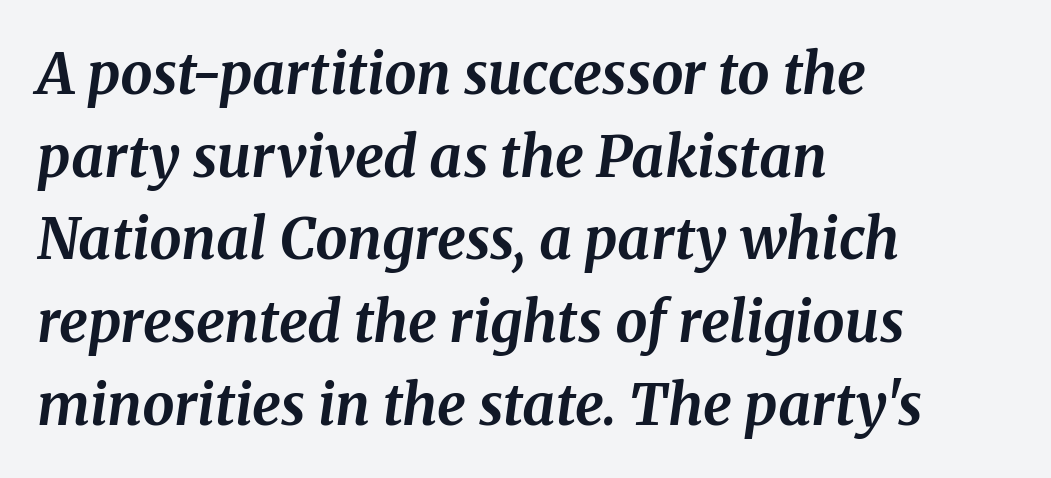
Q: Is the text bold? A: Yes.
Q: Is the text italic (slanted)? A: Yes, it leans right by about 8 degrees.
Q: Is the typeface a serif or a sans-serif typeface? A: Serif.
Q: Is the text underlined? A: No.
Q: How is the paragraph aligned? A: Left-aligned.
Q: Is the spacing between letters normal or unusually wide? A: Normal.
Q: Is the spacing between lines tight, normal or loose? A: Normal.
Q: Width (condensed, normal, or wide)? A: Normal.
Q: Stroke contrast? A: Medium.
Q: x-height? A: Medium.
Q: Monospaced? A: No.
